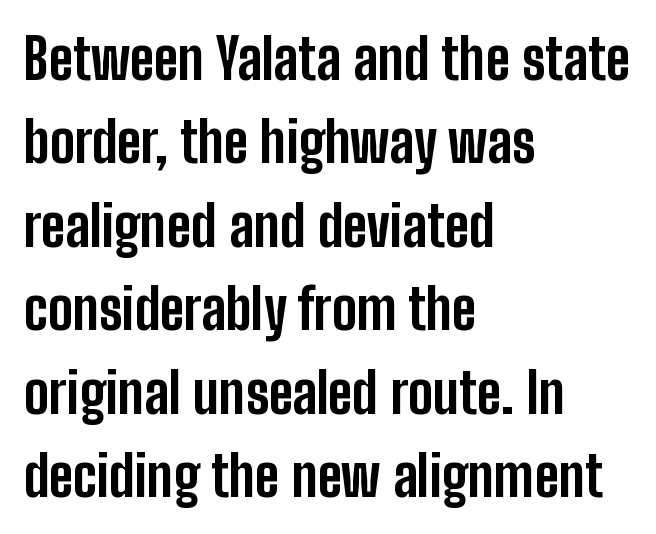
{"serif": "no", "italic": "no", "bold": "yes", "weight": "bold", "width": "condensed", "stroke_contrast": "low", "x_height": "medium", "monospaced": "no", "underline": "no", "align": "left", "line_spacing": "normal", "line_spacing_ratio": 1.49, "letter_spacing": "normal", "letter_spacing_em": 0.0, "glyph_px": 56}
